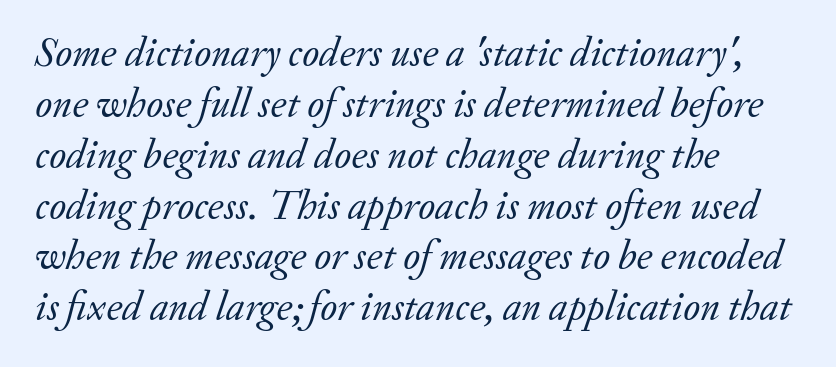
{"serif": "yes", "italic": "yes", "lean": "right", "slant_degrees": 20, "bold": "no", "weight": "regular", "width": "normal", "stroke_contrast": "low", "x_height": "small", "monospaced": "no", "underline": "no", "align": "left", "line_spacing_ratio": 1.24, "letter_spacing": "normal", "letter_spacing_em": 0.0, "glyph_px": 41}
